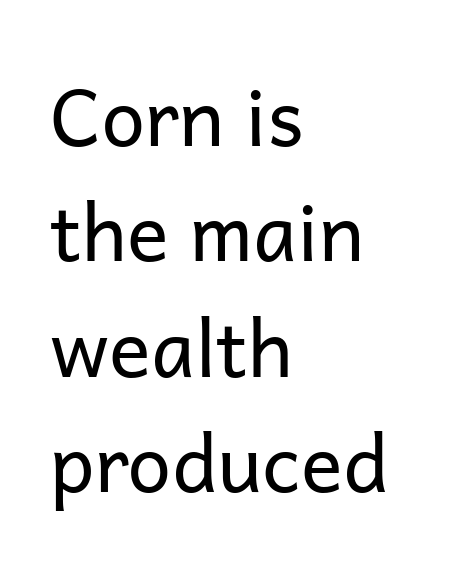
Character widths vary here, with narrow letters taking less room than wide ones. Letter spacing: default. Each new line begins a customary step beneath the previous one. Glance below the letters and you will spot only blank space. Leftover space on each line is placed entirely after the last word. Check where the strokes stop: nothing finishes them off — pure sans.
